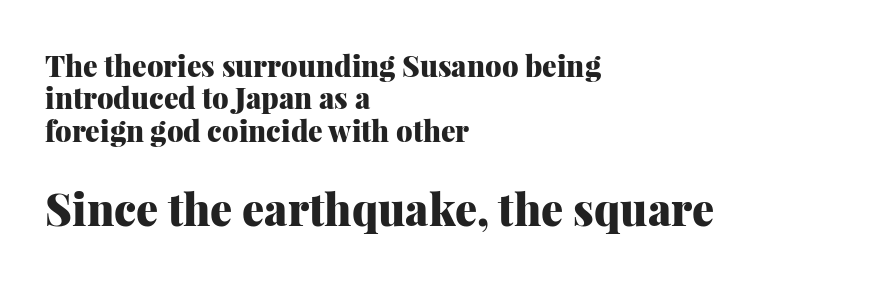
The image shows 44 px heavy serif type, upright; set left-aligned, tight line spacing (1.12x), normal letter spacing, not underlined; the second (bottom) block is 1.52x larger; medium stroke contrast and a medium x-height.
